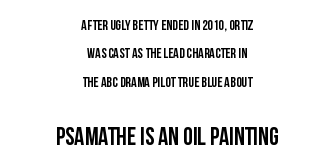
The image shows 25 px text type, upright; set centered, loose line spacing (2.02x), normal letter spacing, not underlined; the second (bottom) block is 1.79x larger.
